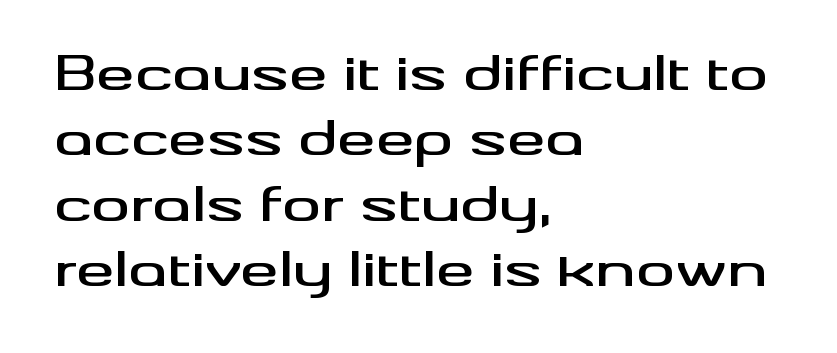
The image shows 48 px wide sans-serif type, upright; set left-aligned, normal line spacing (1.36x), normal letter spacing, not underlined; medium stroke contrast and a small x-height.
